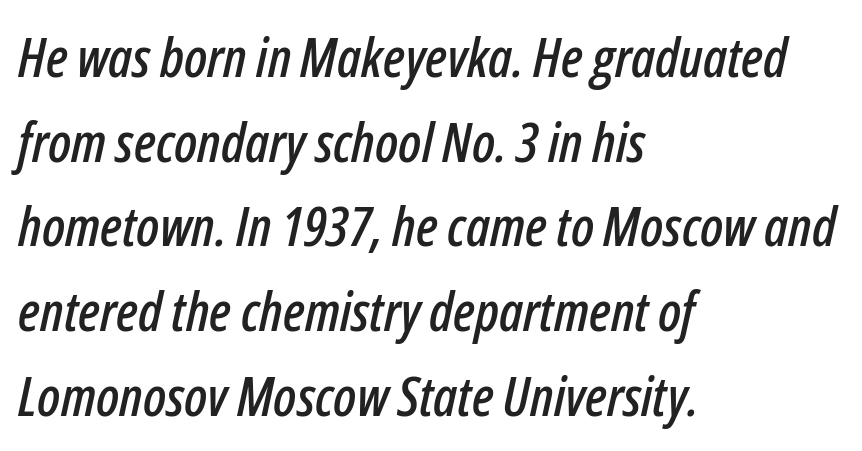
The image shows 55 px condensed type, italic (leaning right); set left-aligned, normal line spacing (1.54x), normal letter spacing, not underlined; low stroke contrast and a medium x-height.
